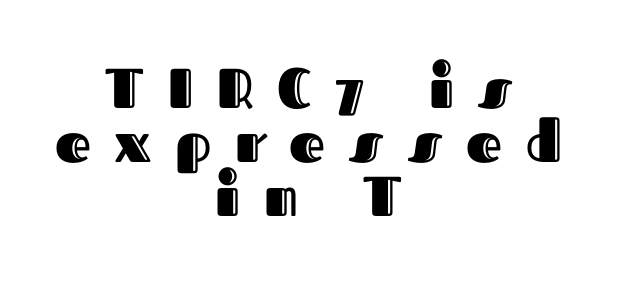
The image shows 56 px text type, upright; set centered, tight line spacing (0.96x), unusually wide letter spacing (+0.43 em), not underlined; a medium x-height.
